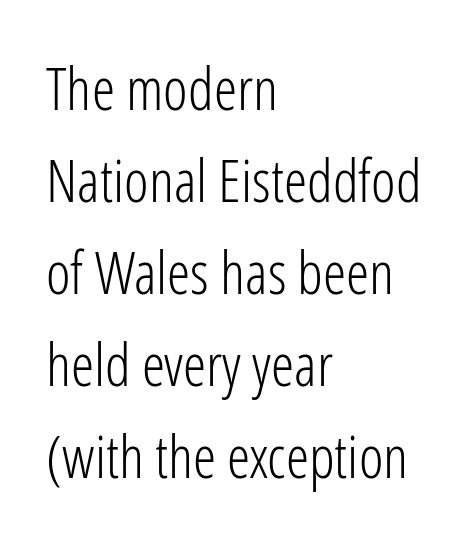
{"serif": "no", "italic": "no", "bold": "no", "weight": "light", "width": "condensed", "stroke_contrast": "low", "x_height": "medium", "monospaced": "no", "underline": "no", "align": "left", "line_spacing": "normal", "line_spacing_ratio": 1.56, "letter_spacing": "normal", "letter_spacing_em": 0.0, "glyph_px": 59}
